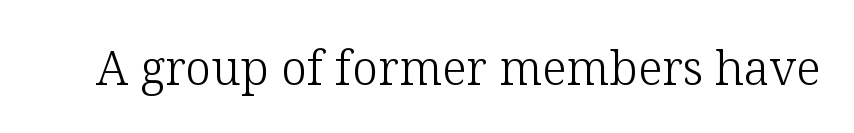
The image shows 47 px light serif type, upright; set normal letter spacing, not underlined; low stroke contrast and a medium x-height.
